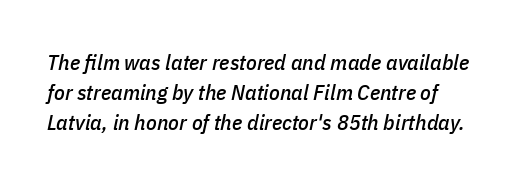
Q: Is the text italic (slanted)? A: Yes, it leans right by about 11 degrees.
Q: Is the text underlined? A: No.
Q: Is the spacing between letters normal or unusually wide? A: Normal.
Q: Is the spacing between lines tight, normal or loose? A: Normal.
